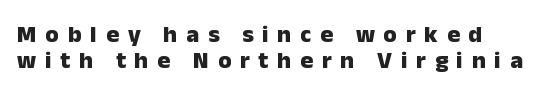
Check the space under the baseline: it is left empty. On the weight axis this lands at bold, roughly 700. The lettering holds an erect, upright posture throughout. Honestly, the rows look squashed on top of each other.
